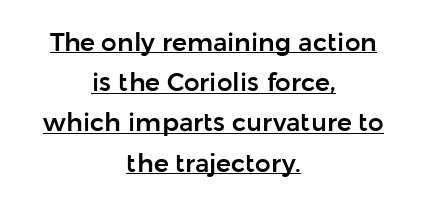
The axis of the letterforms is exactly vertical. Does extra space separate the letters? No, they use regular spacing. Short and long lines alike share a common midpoint. Quick note: underline on. Line spacing here is normal.
